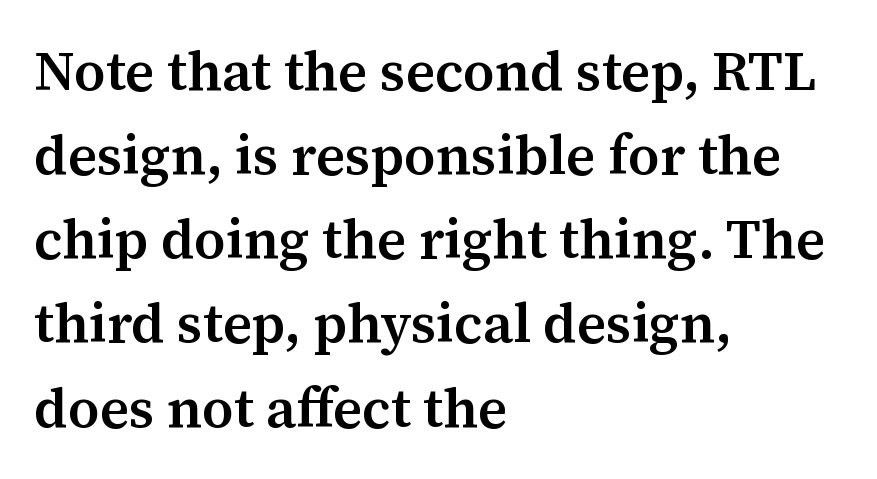
The image shows 55 px semibold serif type, upright; set left-aligned, normal line spacing (1.53x), normal letter spacing, not underlined; medium stroke contrast and a medium x-height.
